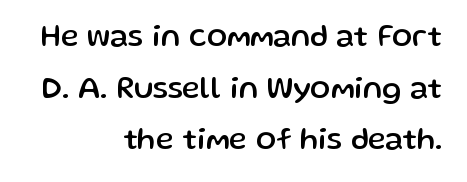
Between one letter and the next there's only the usual sliver of space. Is this a sans? Yes — the strokes have no serifs. You can tell it's not italic because the verticals are truly vertical. The passage shown is not underscored anywhere. Proportional: the letters do not fall into vertical columns.
